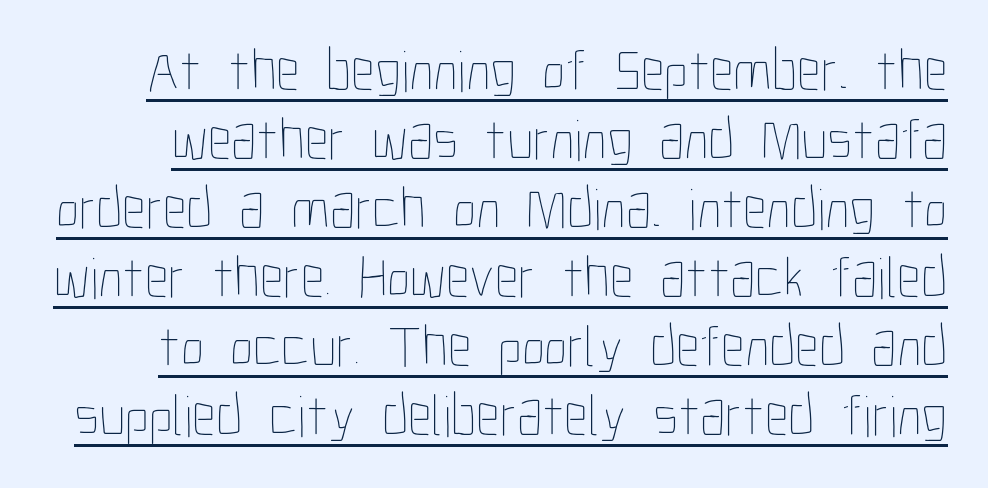
{"italic": "no", "bold": "no", "weight": "thin", "width": "condensed", "stroke_contrast": "low", "x_height": "medium", "monospaced": "no", "underline": "yes", "line_spacing_ratio": 1.17, "letter_spacing": "normal", "letter_spacing_em": 0.0, "glyph_px": 59}
